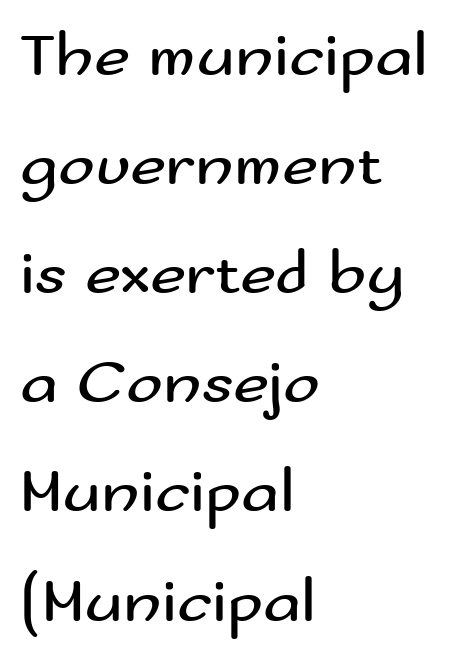
Words float on clear page, feet unadorned. The compositor pushed each line to the left boundary. Proportional: the letters do not fall into vertical columns. These lines were composed using upright roman letters. The type is set solid horizontally, with unmodified tracking.
